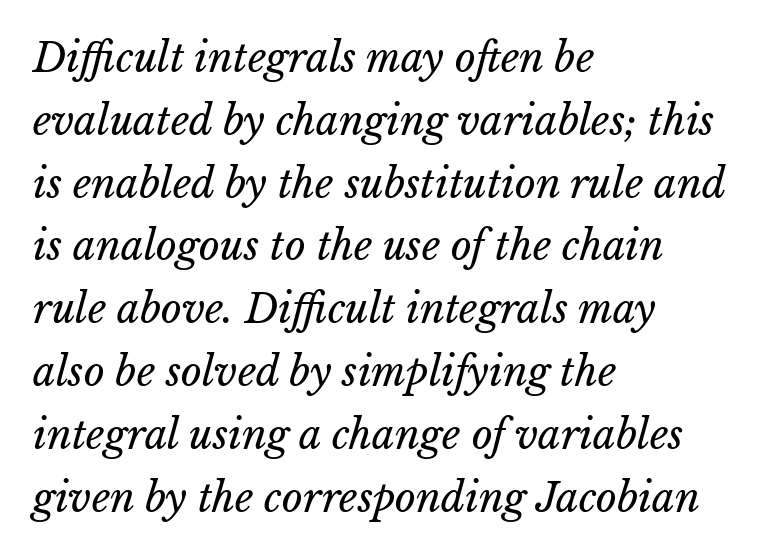
The image shows 40 px regular-weight type, italic (leaning right); set left-aligned, normal line spacing (1.57x), normal letter spacing, not underlined; low stroke contrast and a medium x-height.
